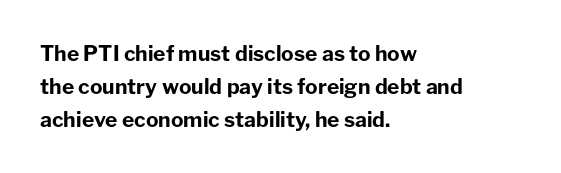
Q: Is the text bold? A: Yes.
Q: Is the text italic (slanted)? A: No, it is upright.
Q: Is the text underlined? A: No.
Q: How is the paragraph aligned? A: Left-aligned.
Q: Is the spacing between letters normal or unusually wide? A: Normal.
Q: Is the spacing between lines tight, normal or loose? A: Normal.
